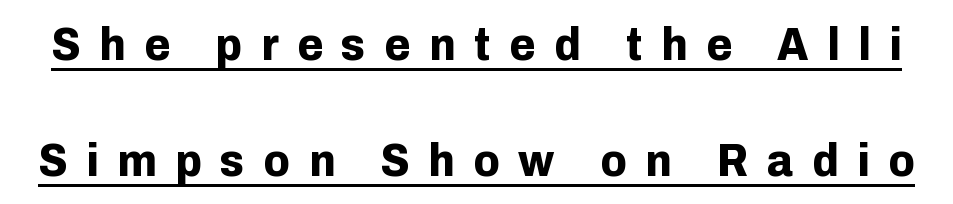
{"serif": "no", "italic": "no", "bold": "yes", "weight": "bold", "width": "normal", "stroke_contrast": "low", "x_height": "medium", "monospaced": "no", "underline": "yes", "line_spacing": "loose", "line_spacing_ratio": 2.46, "letter_spacing": "wide", "letter_spacing_em": 0.4, "glyph_px": 47}
